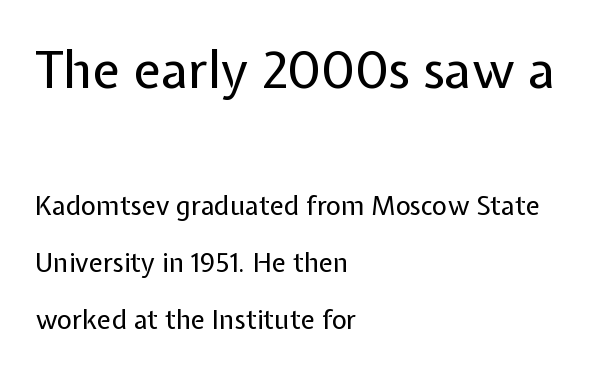
The image shows 51 px regular-weight sans-serif type, upright; set left-aligned, loose line spacing (2.2x), normal letter spacing, not underlined; the first (top) block is 1.96x larger; low stroke contrast and a medium x-height.
